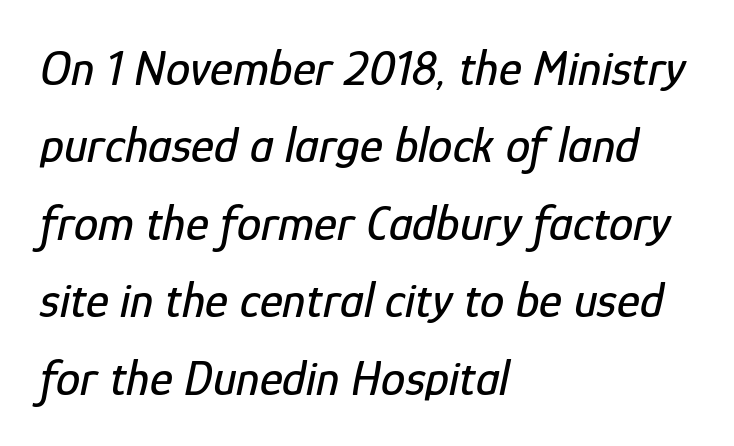
Q: Is the text italic (slanted)? A: Yes, it leans right by about 12 degrees.
Q: Is the text underlined? A: No.
Q: How is the paragraph aligned? A: Left-aligned.
Q: Is the spacing between letters normal or unusually wide? A: Normal.
Q: Is the spacing between lines tight, normal or loose? A: Normal.
Q: Width (condensed, normal, or wide)? A: Condensed.
Q: Stroke contrast? A: Low.
Q: x-height? A: Medium.
Q: Monospaced? A: No.
